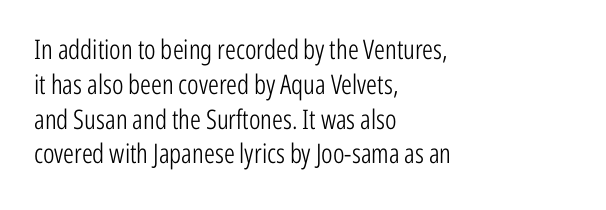
The image shows 27 px text type, upright; set left-aligned, normal line spacing (1.29x), normal letter spacing, not underlined.
